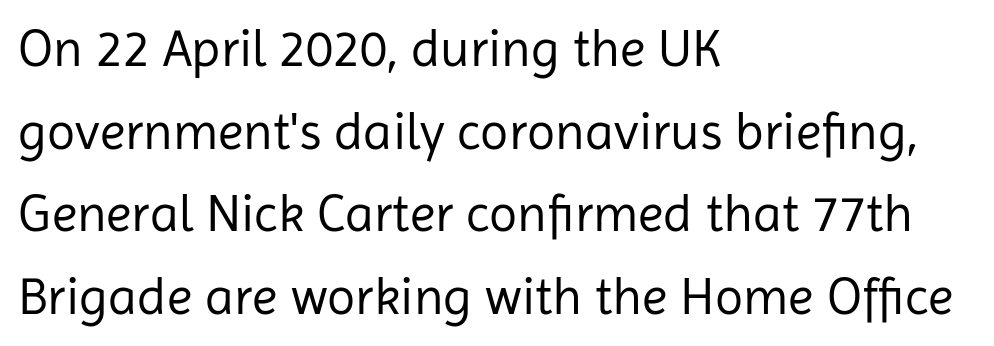
Q: Is the text bold? A: No.
Q: Is the text italic (slanted)? A: No, it is upright.
Q: Is the typeface a serif or a sans-serif typeface? A: Sans-serif.
Q: Is the text underlined? A: No.
Q: How is the paragraph aligned? A: Left-aligned.
Q: Is the spacing between letters normal or unusually wide? A: Normal.
Q: Is the spacing between lines tight, normal or loose? A: Normal.
Q: Width (condensed, normal, or wide)? A: Normal.
Q: Stroke contrast? A: Low.
Q: x-height? A: Medium.
Q: Monospaced? A: No.
